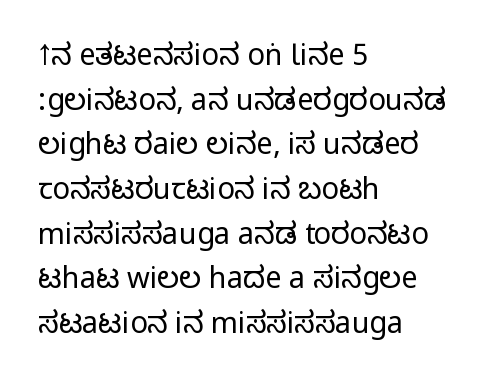
Q: Is the text italic (slanted)? A: No, it is upright.
Q: Is the typeface a serif or a sans-serif typeface? A: Sans-serif.
Q: Is the text underlined? A: No.
Q: How is the paragraph aligned? A: Left-aligned.
Q: Is the spacing between letters normal or unusually wide? A: Normal.
Q: Is the spacing between lines tight, normal or loose? A: Normal.
Q: Width (condensed, normal, or wide)? A: Condensed.
Q: Stroke contrast? A: Medium.
Q: Monospaced? A: No.
